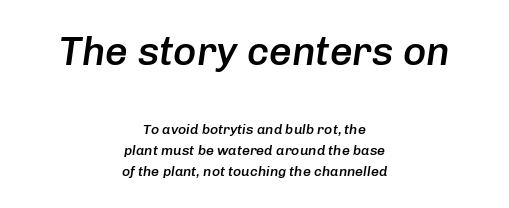
The image shows 40 px semibold type, italic (leaning right); set centered, normal line spacing (1.52x), normal letter spacing, not underlined; the first (top) block is 2.86x larger; low stroke contrast and a medium x-height.
